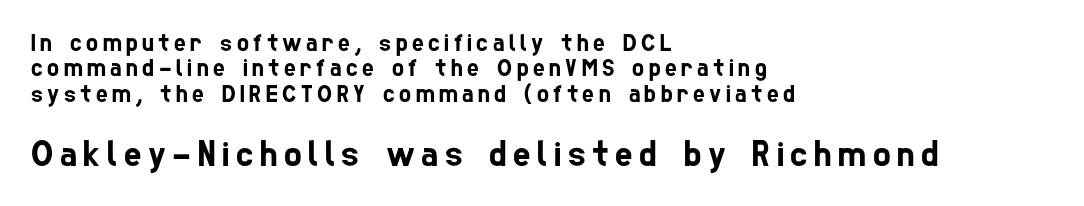
Q: Is the typeface a serif or a sans-serif typeface? A: Sans-serif.
Q: Is the text underlined? A: No.
Q: How is the paragraph aligned? A: Left-aligned.
Q: Is the spacing between lines tight, normal or loose? A: Tight.
Q: Which block of text is set in a larger size, the first (top) or the second (bottom)? A: The second (bottom) one.
Q: Width (condensed, normal, or wide)? A: Condensed.
Q: Stroke contrast? A: Low.
Q: x-height? A: Medium.
Q: Monospaced? A: No.
